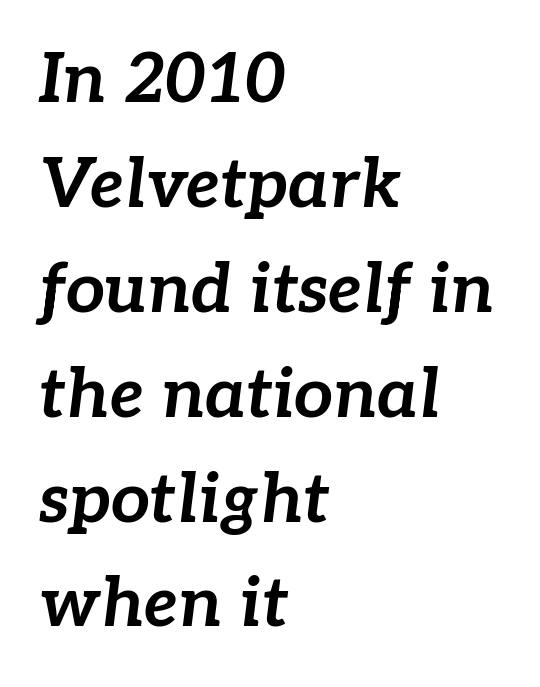
{"italic": "yes", "lean": "right", "slant_degrees": 7, "bold": "yes", "weight": "bold", "width": "normal", "stroke_contrast": "low", "x_height": "medium", "monospaced": "no", "underline": "no", "align": "left", "line_spacing": "normal", "line_spacing_ratio": 1.52, "letter_spacing": "normal", "letter_spacing_em": 0.0, "glyph_px": 69}
